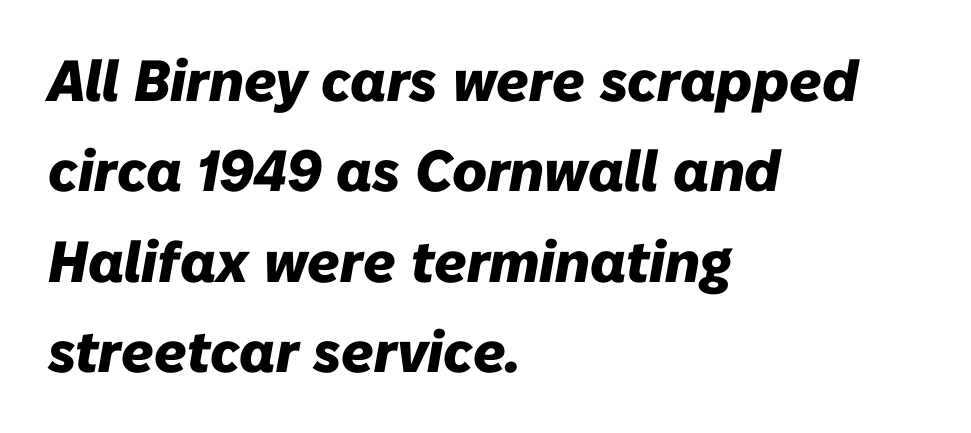
The image shows 58 px heavy type, italic (leaning right); set left-aligned, normal line spacing (1.56x), normal letter spacing, not underlined; low stroke contrast and a medium x-height.
